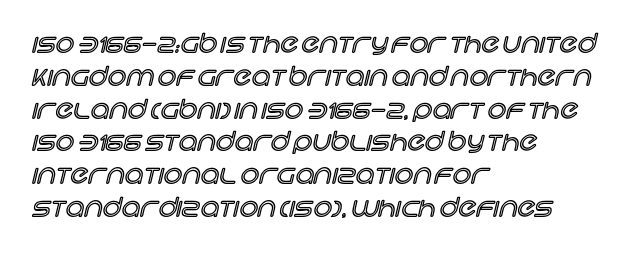
Q: Is the text italic (slanted)? A: Yes.
Q: Is the text underlined? A: No.
Q: How is the paragraph aligned? A: Left-aligned.
Q: Is the spacing between letters normal or unusually wide? A: Normal.
Q: Is the spacing between lines tight, normal or loose? A: Normal.
